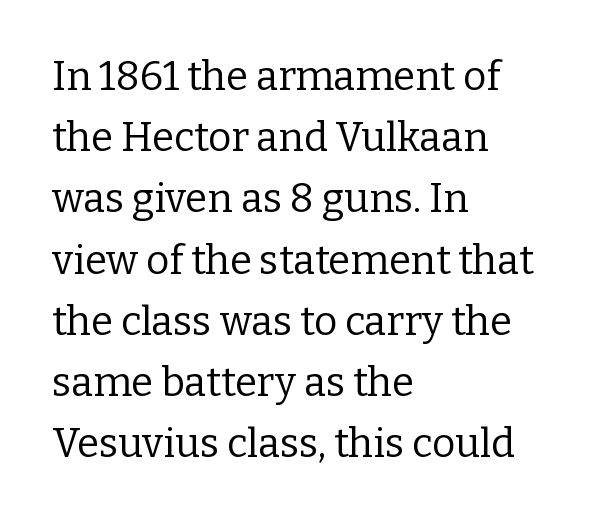
The image shows 40 px regular-weight serif type, upright; set left-aligned, normal line spacing (1.53x), normal letter spacing, not underlined; low stroke contrast and a medium x-height.
